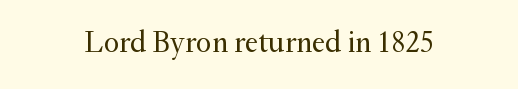
Q: Is the text bold? A: No.
Q: Is the text italic (slanted)? A: No, it is upright.
Q: Is the typeface a serif or a sans-serif typeface? A: Serif.
Q: Is the text underlined? A: No.
Q: Is the spacing between letters normal or unusually wide? A: Normal.
Q: Width (condensed, normal, or wide)? A: Normal.
Q: Stroke contrast? A: Medium.
Q: x-height? A: Small.
Q: Monospaced? A: No.
